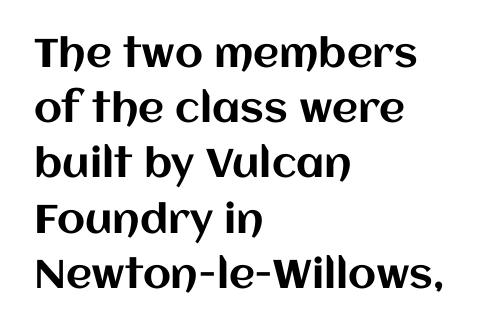
Q: Is the text italic (slanted)? A: No, it is upright.
Q: Is the text underlined? A: No.
Q: How is the paragraph aligned? A: Left-aligned.
Q: Is the spacing between letters normal or unusually wide? A: Normal.
Q: Is the spacing between lines tight, normal or loose? A: Normal.
Q: Width (condensed, normal, or wide)? A: Normal.
Q: Stroke contrast? A: Medium.
Q: x-height? A: Large.
Q: Monospaced? A: No.
